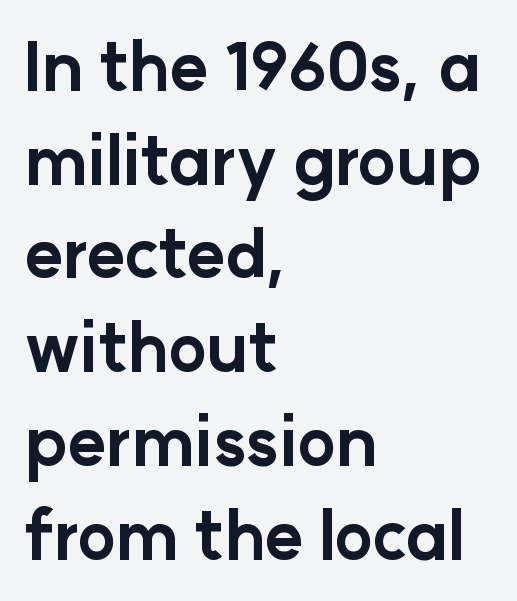
Unlike italic type, these characters show no tilt at all. A clean baseline with only descenders dipping below it. The passage shown is typeset with a sans-serif family. Caption: bold face, heavy strokes.
